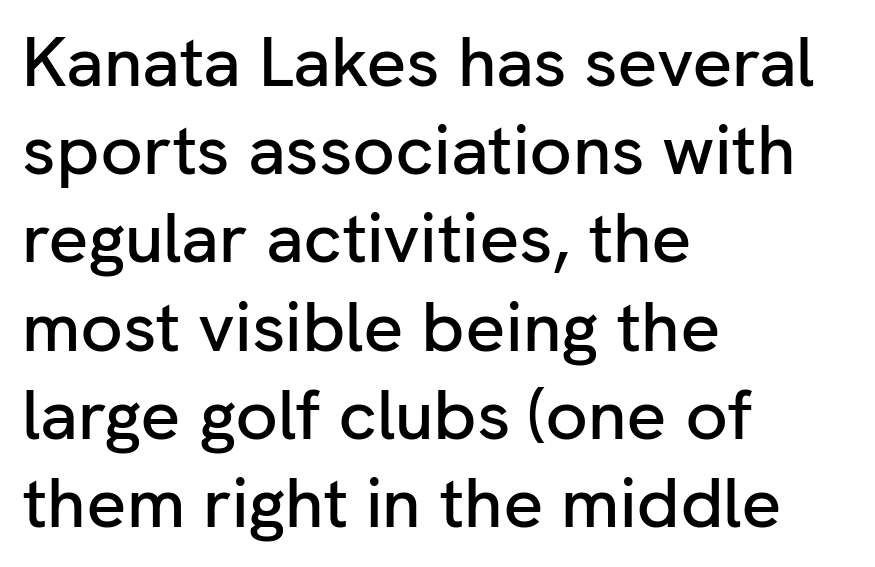
The image shows 70 px sans-serif type, upright; set left-aligned, normal line spacing (1.26x), normal letter spacing, not underlined; low stroke contrast and a medium x-height.
